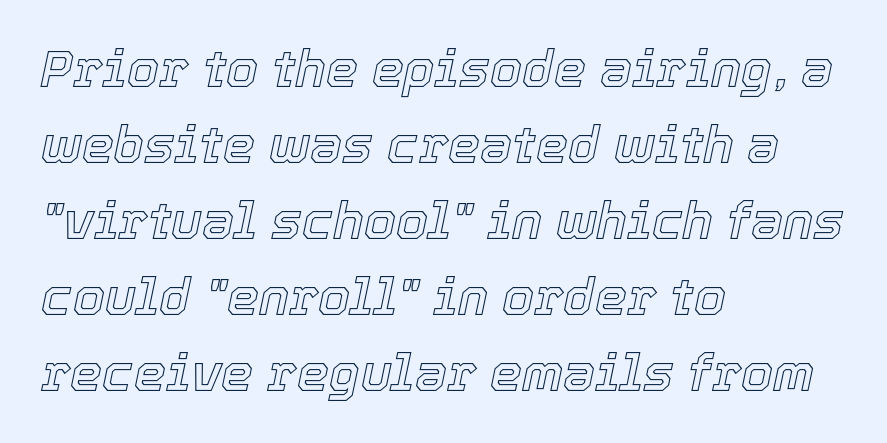
The lettering tilts uniformly, giving the passage an italic look. The setting favours the left margin, as ordinary paragraphs usually do. Note the varied advance widths — an 'i' is clearly narrower than an 'm'. The rendering keeps characters at their native spacing. These lines sit exactly where default settings would place them. The words here are not underlined.
